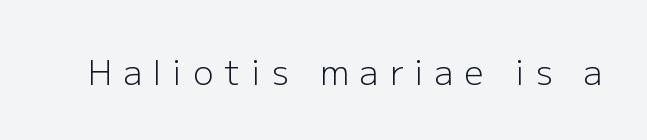
Q: Is the text bold? A: No.
Q: Is the text italic (slanted)? A: No, it is upright.
Q: Is the typeface a serif or a sans-serif typeface? A: Sans-serif.
Q: Is the text underlined? A: No.
Q: Is the spacing between letters normal or unusually wide? A: Unusually wide.
Q: Width (condensed, normal, or wide)? A: Normal.
Q: Stroke contrast? A: Low.
Q: x-height? A: Medium.
Q: Monospaced? A: No.
